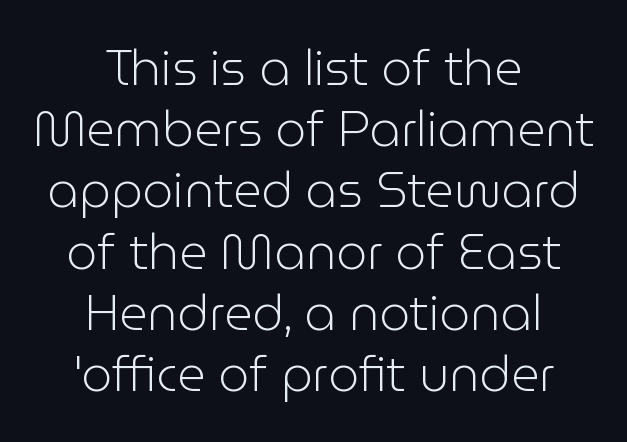
{"serif": "no", "italic": "no", "bold": "no", "weight": "light", "width": "normal", "stroke_contrast": "low", "x_height": "medium", "monospaced": "no", "underline": "no", "align": "center", "line_spacing": "normal", "line_spacing_ratio": 1.25, "letter_spacing": "normal", "letter_spacing_em": 0.0, "glyph_px": 49}
